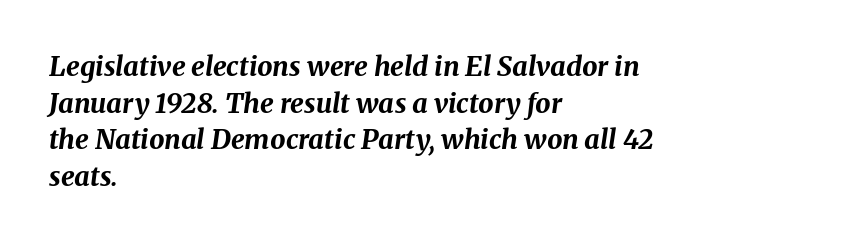
An italicized treatment has been applied to the whole sample. Vertical spacing — default. Reading down the block, your eye returns to a fixed left position each line. The gaps between neighbouring characters are ordinary and unremarkable.
